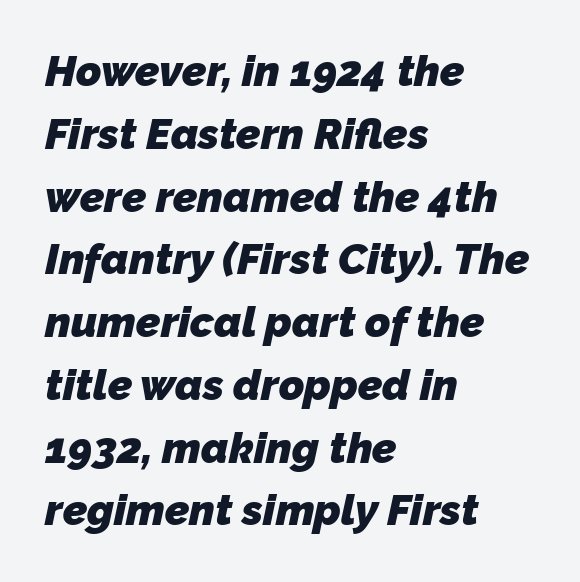
The image shows 43 px heavy sans-serif type; set left-aligned, normal line spacing (1.46x), normal letter spacing, not underlined; low stroke contrast and a medium x-height.
